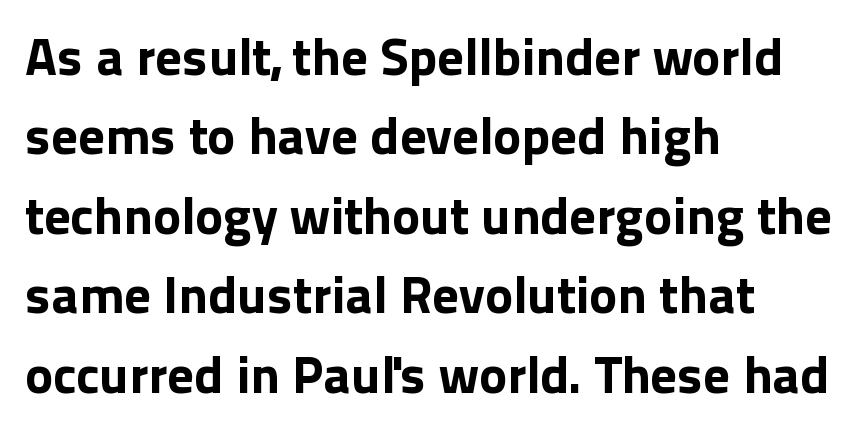
{"serif": "no", "italic": "no", "bold": "yes", "weight": "bold", "width": "normal", "x_height": "medium", "monospaced": "no", "underline": "no", "align": "left", "line_spacing": "normal", "line_spacing_ratio": 1.5, "letter_spacing": "normal", "letter_spacing_em": 0.0, "glyph_px": 53}
